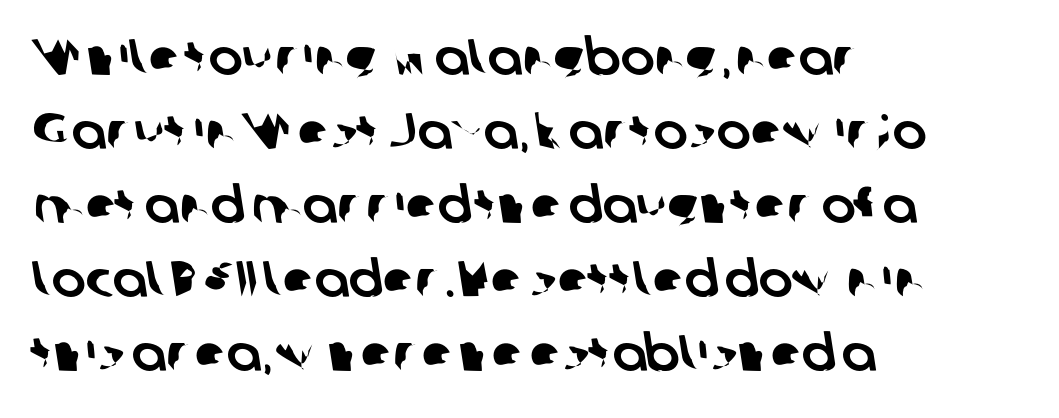
Q: Is the typeface a serif or a sans-serif typeface? A: Sans-serif.
Q: Is the text underlined? A: No.
Q: How is the paragraph aligned? A: Left-aligned.
Q: Is the spacing between letters normal or unusually wide? A: Normal.
Q: Is the spacing between lines tight, normal or loose? A: Normal.
Q: Width (condensed, normal, or wide)? A: Normal.
Q: Stroke contrast? A: Low.
Q: x-height? A: Medium.
Q: Monospaced? A: No.
